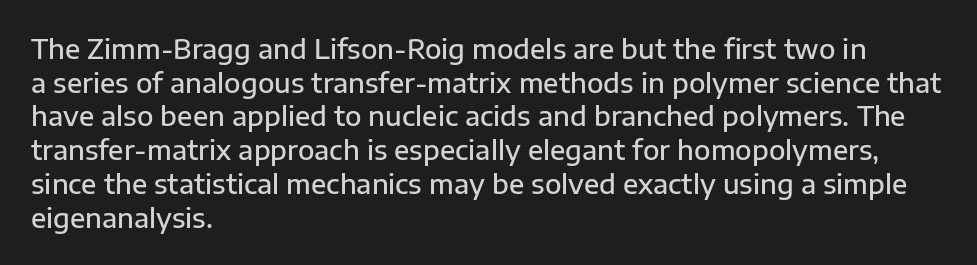
The image shows 27 px text type, upright; set left-aligned, normal line spacing (1.25x), normal letter spacing, not underlined.
